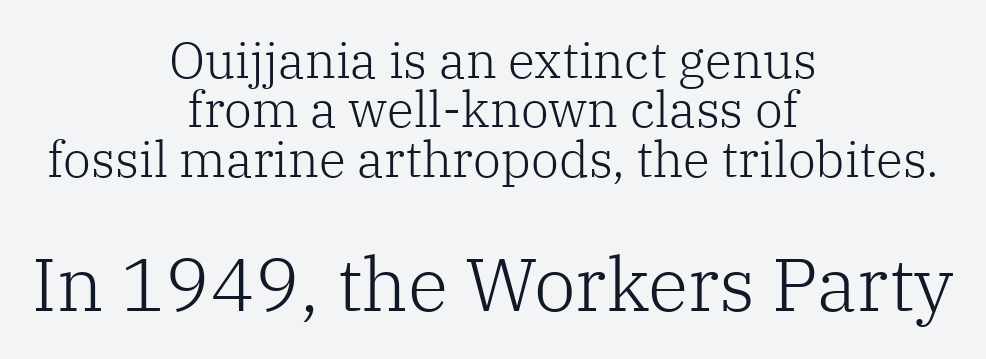
{"serif": "yes", "italic": "no", "bold": "no", "weight": "light", "width": "normal", "stroke_contrast": "low", "x_height": "medium", "monospaced": "no", "underline": "no", "align": "center", "line_spacing": "tight", "line_spacing_ratio": 0.99, "letter_spacing": "normal", "letter_spacing_em": 0.0, "larger_block": "second", "size_ratio": 1.5, "glyph_px": 75}
